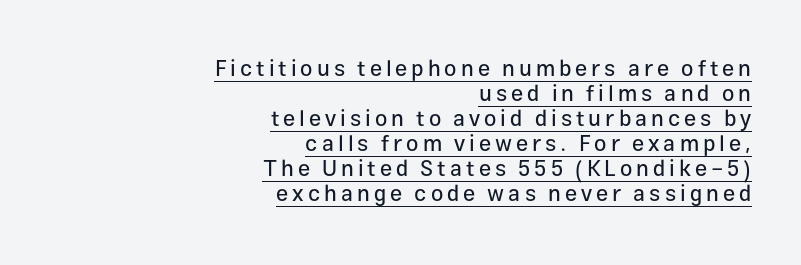
The image shows 22 px text type, upright; set right-aligned, tight line spacing (1.14x), underlined.
